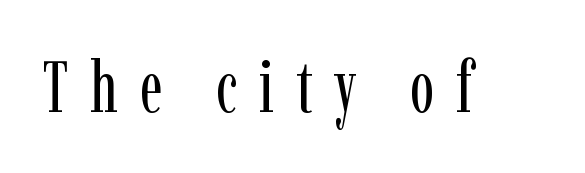
The image shows 72 px regular-weight, condensed serif type, upright; set unusually wide letter spacing (+0.3 em), not underlined; low stroke contrast and a medium x-height.
